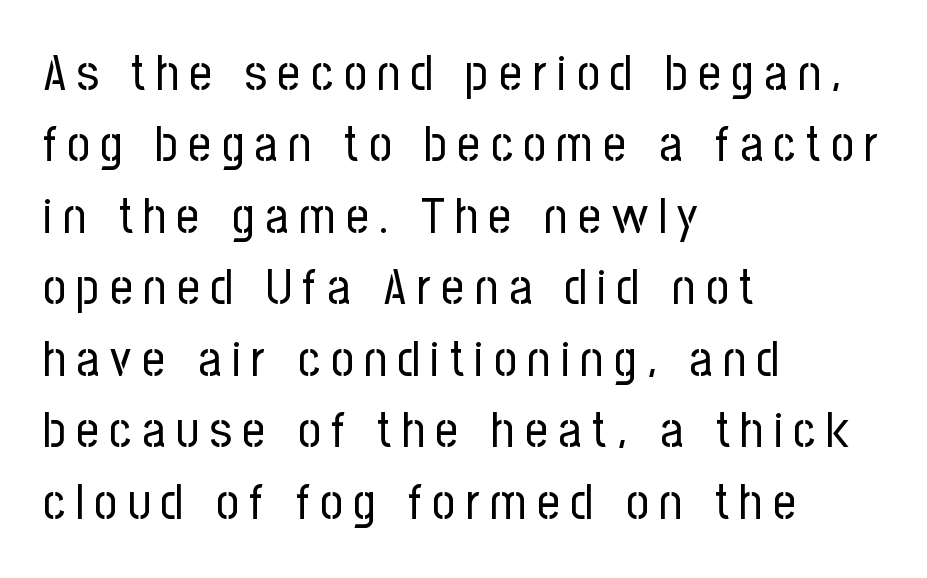
{"serif": "no", "italic": "no", "bold": "no", "weight": "regular", "width": "condensed", "stroke_contrast": "low", "x_height": "medium", "monospaced": "no", "underline": "no", "align": "left", "line_spacing": "normal", "line_spacing_ratio": 1.43, "letter_spacing": "wide", "letter_spacing_em": 0.21, "glyph_px": 50}
